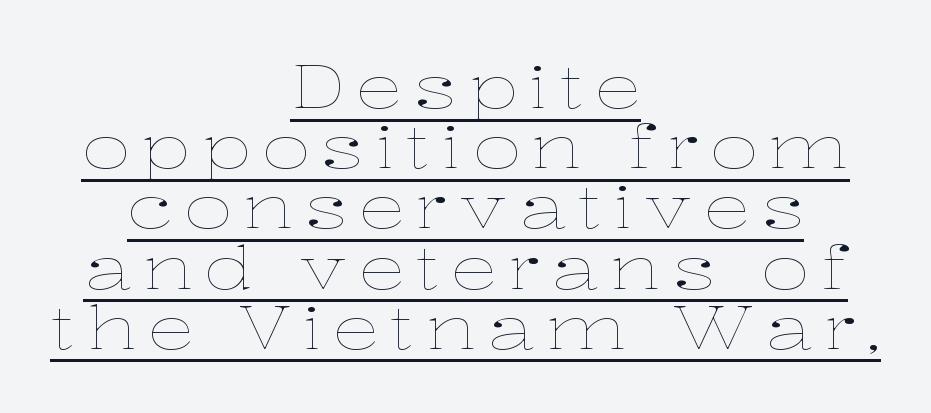
Compared with a flush-left layout, this one balances lines on the center instead. Proportional: the letters do not fall into vertical columns. Vertical strokes here are truly vertical. The characters are drawn with everyday or finer stroke widths. The rendering uses a small line-height, squeezing the rows.
